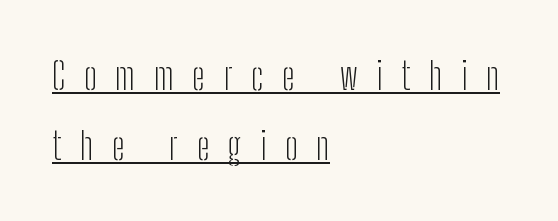
Q: Is the text bold? A: No.
Q: Is the text italic (slanted)? A: No, it is upright.
Q: Is the typeface a serif or a sans-serif typeface? A: Sans-serif.
Q: Is the text underlined? A: Yes.
Q: How is the paragraph aligned? A: Left-aligned.
Q: Is the spacing between letters normal or unusually wide? A: Unusually wide.
Q: Width (condensed, normal, or wide)? A: Condensed.
Q: Stroke contrast? A: Low.
Q: x-height? A: Medium.
Q: Monospaced? A: No.
